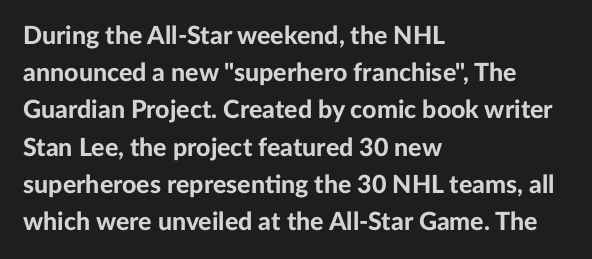
The image shows 25 px bold type, upright; set left-aligned, normal line spacing (1.49x), normal letter spacing, not underlined.
